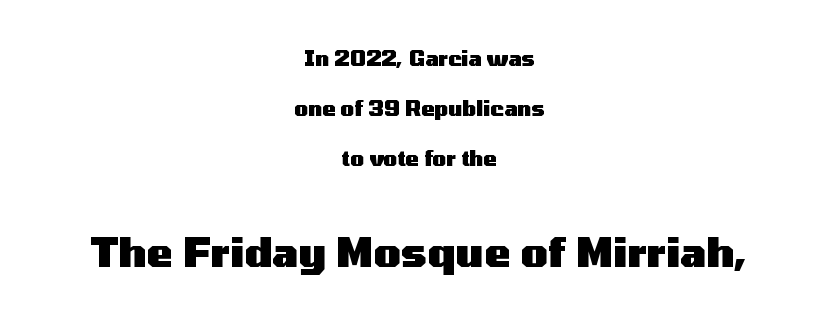
{"serif": "no", "italic": "no", "bold": "yes", "weight": "heavy", "width": "wide", "stroke_contrast": "medium", "x_height": "medium", "monospaced": "no", "underline": "no", "align": "center", "line_spacing": "loose", "line_spacing_ratio": 2.49, "letter_spacing": "normal", "letter_spacing_em": 0.0, "larger_block": "second", "size_ratio": 2.0, "glyph_px": 40}
